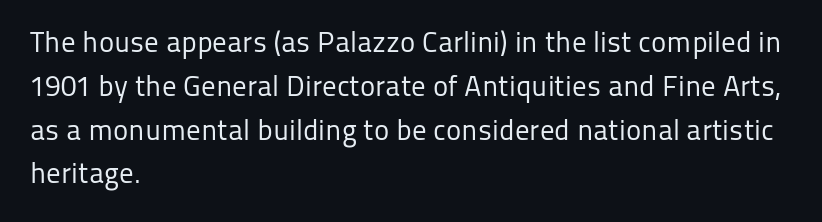
Q: Is the text bold? A: No.
Q: Is the text italic (slanted)? A: No, it is upright.
Q: Is the typeface a serif or a sans-serif typeface? A: Sans-serif.
Q: Is the text underlined? A: No.
Q: How is the paragraph aligned? A: Left-aligned.
Q: Is the spacing between letters normal or unusually wide? A: Normal.
Q: Is the spacing between lines tight, normal or loose? A: Normal.
Q: Width (condensed, normal, or wide)? A: Normal.
Q: Stroke contrast? A: Low.
Q: x-height? A: Medium.
Q: Monospaced? A: No.
